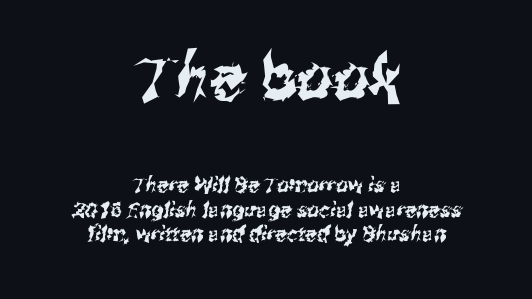
{"serif": "no", "width": "condensed", "stroke_contrast": "medium", "x_height": "medium", "monospaced": "no", "underline": "no", "align": "center", "line_spacing_ratio": 1.18, "letter_spacing": "normal", "letter_spacing_em": 0.0, "larger_block": "first", "size_ratio": 3.0, "glyph_px": 63}
